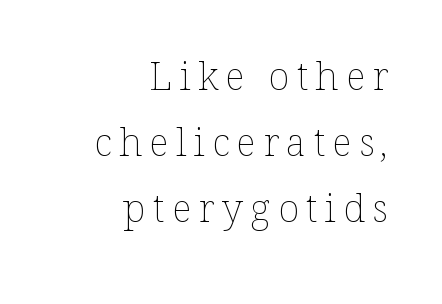
{"italic": "no", "bold": "no", "weight": "thin", "width": "normal", "stroke_contrast": "low", "x_height": "medium", "monospaced": "no", "underline": "no", "align": "right", "line_spacing": "normal", "line_spacing_ratio": 1.69, "glyph_px": 39}
